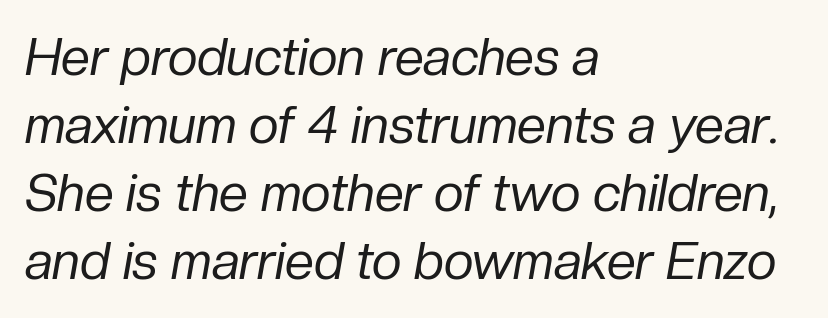
The image shows 52 px regular-weight type, italic (leaning right); set left-aligned, normal line spacing (1.31x), normal letter spacing, not underlined; low stroke contrast and a medium x-height.
